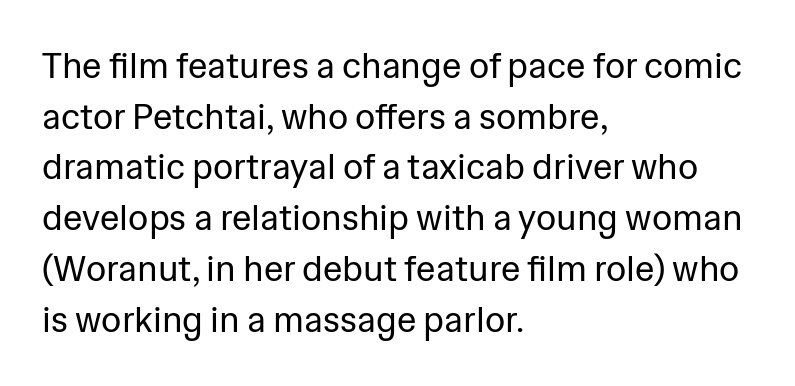
Q: Is the text bold? A: No.
Q: Is the text italic (slanted)? A: No, it is upright.
Q: Is the typeface a serif or a sans-serif typeface? A: Sans-serif.
Q: Is the text underlined? A: No.
Q: How is the paragraph aligned? A: Left-aligned.
Q: Is the spacing between letters normal or unusually wide? A: Normal.
Q: Is the spacing between lines tight, normal or loose? A: Normal.
Q: Width (condensed, normal, or wide)? A: Normal.
Q: Stroke contrast? A: Low.
Q: x-height? A: Medium.
Q: Monospaced? A: No.
